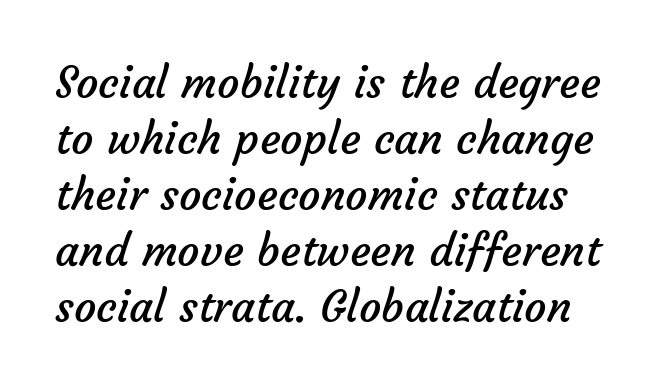
{"serif": "no", "bold": "no", "weight": "regular", "width": "normal", "stroke_contrast": "low", "x_height": "medium", "monospaced": "no", "underline": "no", "line_spacing": "normal", "line_spacing_ratio": 1.27, "letter_spacing": "normal", "letter_spacing_em": 0.0, "glyph_px": 44}
